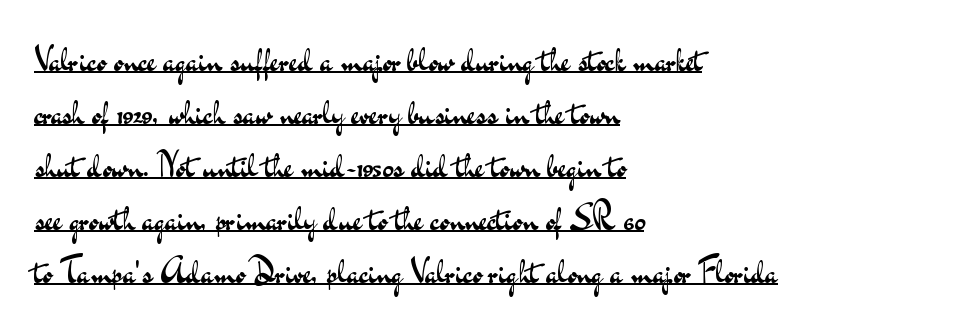
Q: Is the text bold? A: No.
Q: Is the text italic (slanted)? A: Yes.
Q: Is the typeface a serif or a sans-serif typeface? A: Sans-serif.
Q: Is the text underlined? A: Yes.
Q: How is the paragraph aligned? A: Left-aligned.
Q: Is the spacing between letters normal or unusually wide? A: Normal.
Q: Is the spacing between lines tight, normal or loose? A: Normal.
Q: Width (condensed, normal, or wide)? A: Wide.
Q: Stroke contrast? A: Medium.
Q: x-height? A: Small.
Q: Monospaced? A: No.
